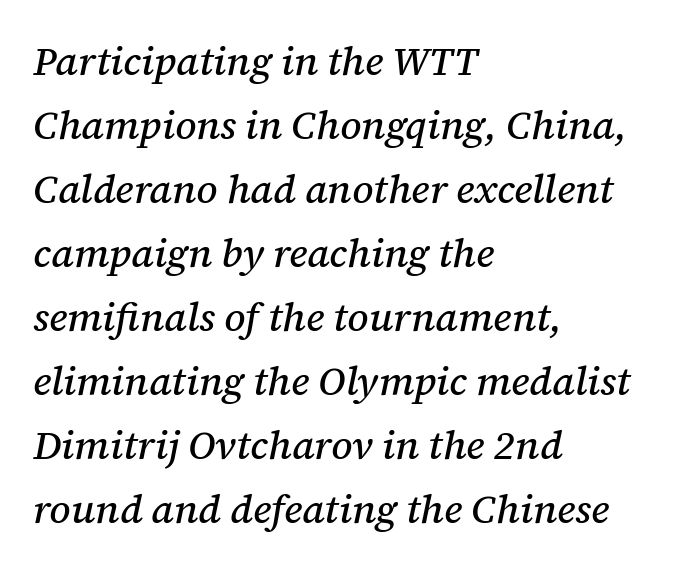
The space beneath each line is pristine and unruled. Each letter keeps its own natural width here, so spacing adapts to shape. The vertical gap from one line to the next is medium. Old-style or modern, the face here clearly has serifs. The specimen reads as italic at a glance.
